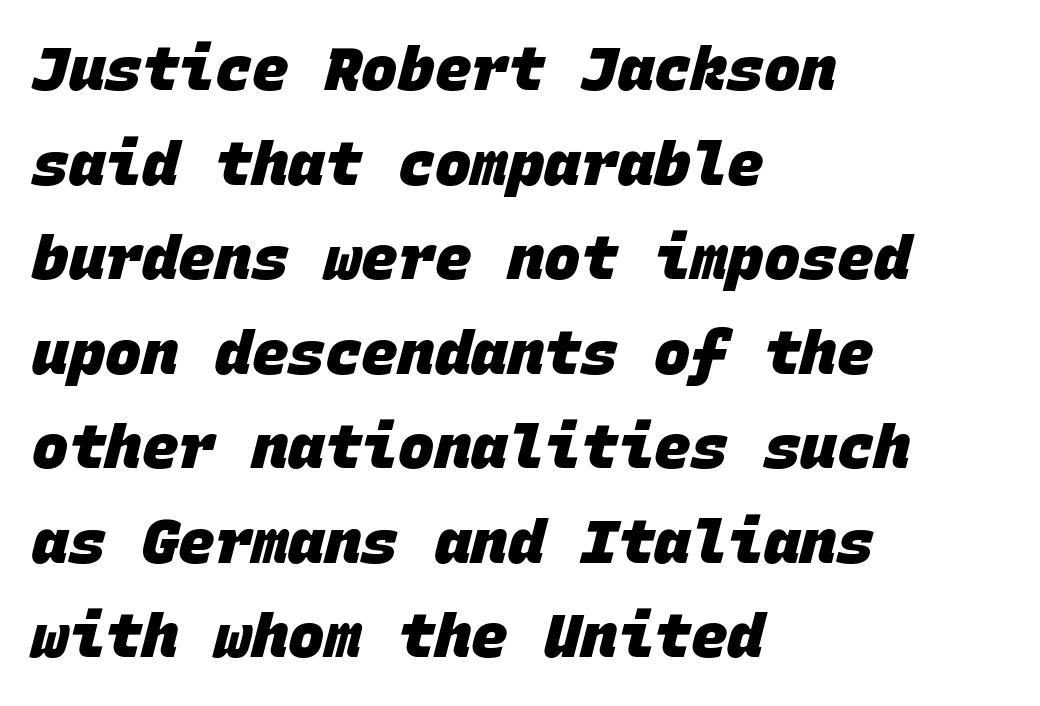
Q: Is the text bold? A: Yes.
Q: Is the typeface a serif or a sans-serif typeface? A: Sans-serif.
Q: Is the text underlined? A: No.
Q: How is the paragraph aligned? A: Left-aligned.
Q: Is the spacing between letters normal or unusually wide? A: Normal.
Q: Is the spacing between lines tight, normal or loose? A: Normal.
Q: Width (condensed, normal, or wide)? A: Normal.
Q: Stroke contrast? A: Low.
Q: x-height? A: Large.
Q: Monospaced? A: Yes.
